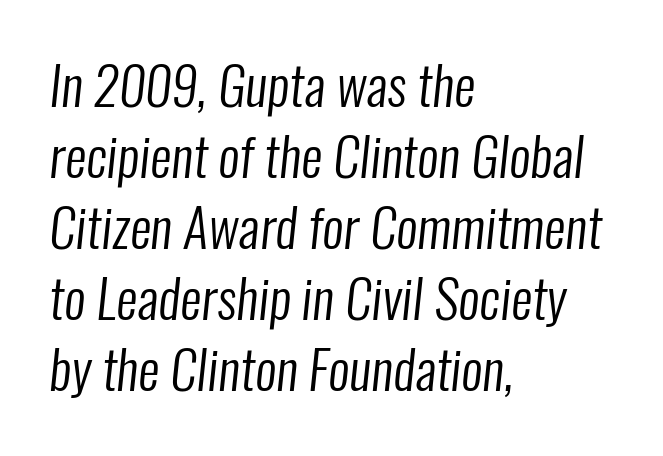
Q: Is the text bold? A: No.
Q: Is the typeface a serif or a sans-serif typeface? A: Sans-serif.
Q: Is the text underlined? A: No.
Q: How is the paragraph aligned? A: Left-aligned.
Q: Is the spacing between letters normal or unusually wide? A: Normal.
Q: Is the spacing between lines tight, normal or loose? A: Normal.
Q: Width (condensed, normal, or wide)? A: Condensed.
Q: Stroke contrast? A: Low.
Q: x-height? A: Medium.
Q: Monospaced? A: No.
